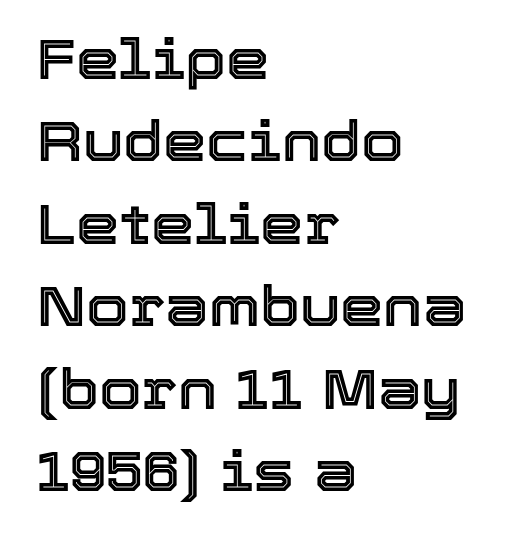
The image shows 55 px text type, upright; set left-aligned, normal line spacing (1.5x), normal letter spacing, not underlined; a medium x-height.
